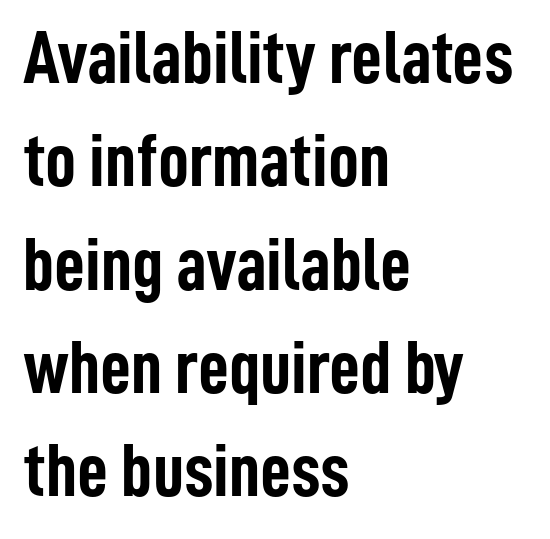
The image shows 76 px semibold, condensed sans-serif type, upright; set left-aligned, normal line spacing (1.36x), normal letter spacing, not underlined; low stroke contrast and a medium x-height.
